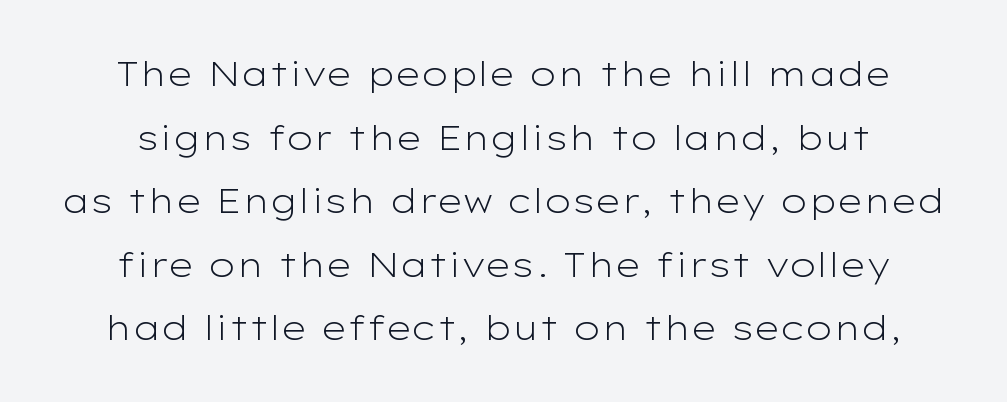
Q: Is the text bold? A: No.
Q: Is the text italic (slanted)? A: No, it is upright.
Q: Is the typeface a serif or a sans-serif typeface? A: Sans-serif.
Q: Is the text underlined? A: No.
Q: Is the spacing between letters normal or unusually wide? A: Normal.
Q: Width (condensed, normal, or wide)? A: Wide.
Q: Stroke contrast? A: Low.
Q: x-height? A: Medium.
Q: Monospaced? A: No.
